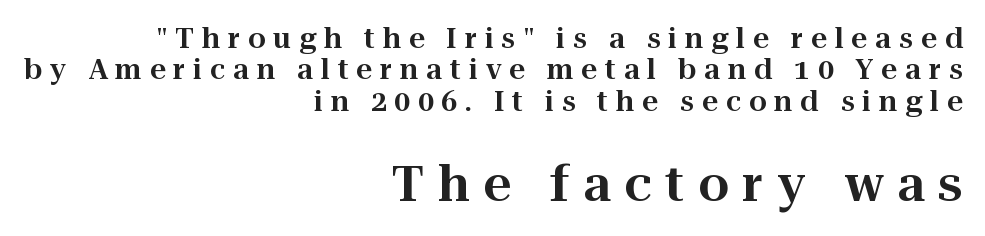
The type sits square on the baseline with zero lean. Looks like regular typesetting: each glyph gets only the width it needs. The horizontal fit of the characters is loose and conspicuously gappy. This rendering features lettering with no underline. The face used here is seriffed, in the tradition of book romans. The paragraph shown leans on its right margin.
